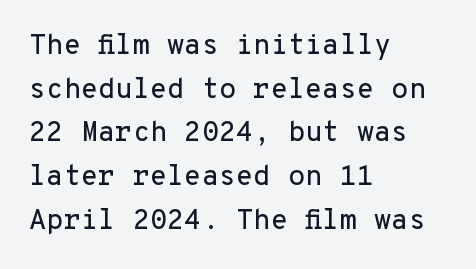
Q: Is the text italic (slanted)? A: No, it is upright.
Q: Is the typeface a serif or a sans-serif typeface? A: Sans-serif.
Q: Is the text underlined? A: No.
Q: How is the paragraph aligned? A: Left-aligned.
Q: Is the spacing between letters normal or unusually wide? A: Normal.
Q: Is the spacing between lines tight, normal or loose? A: Normal.
Q: Width (condensed, normal, or wide)? A: Normal.
Q: Stroke contrast? A: Low.
Q: x-height? A: Medium.
Q: Monospaced? A: Yes.
